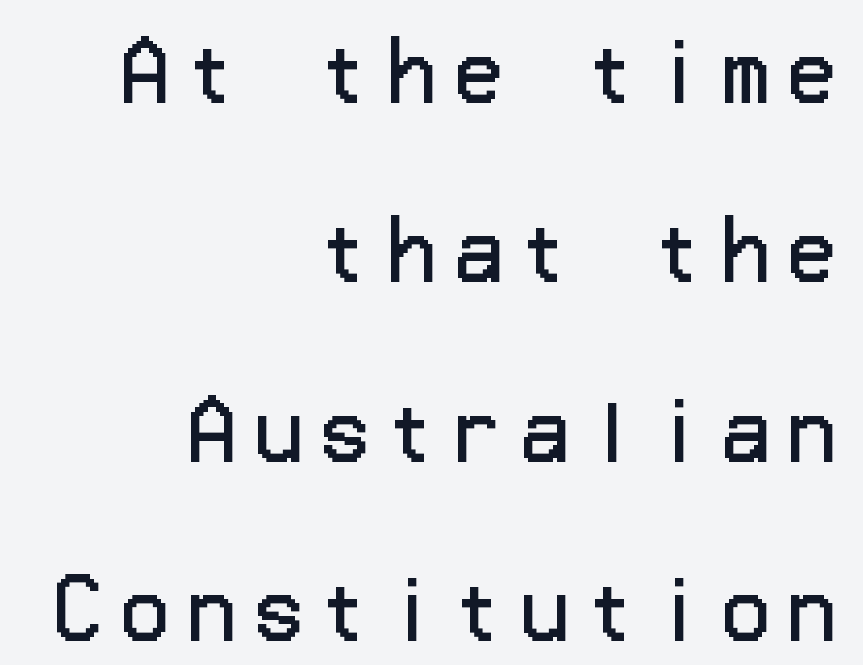
The image shows 79 px regular-weight sans-serif type, upright; set right-aligned, loose line spacing (2.27x), unusually wide letter spacing (+0.24 em), not underlined; low stroke contrast and a medium x-height.
